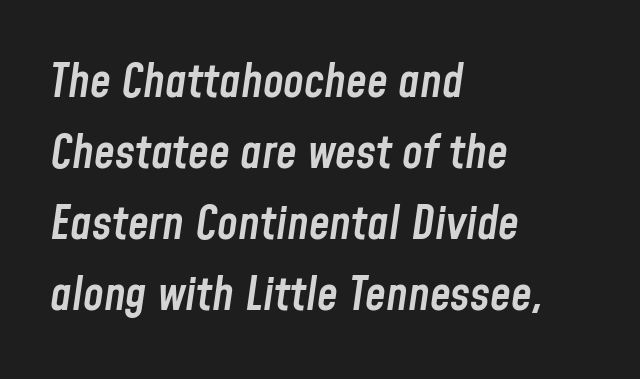
A typesetter would mark this as italic. Regular leading. Only glyphs here, with clear space below each row. Compared with an ordinary text face, these strokes are moderately heavier — a semibold.
